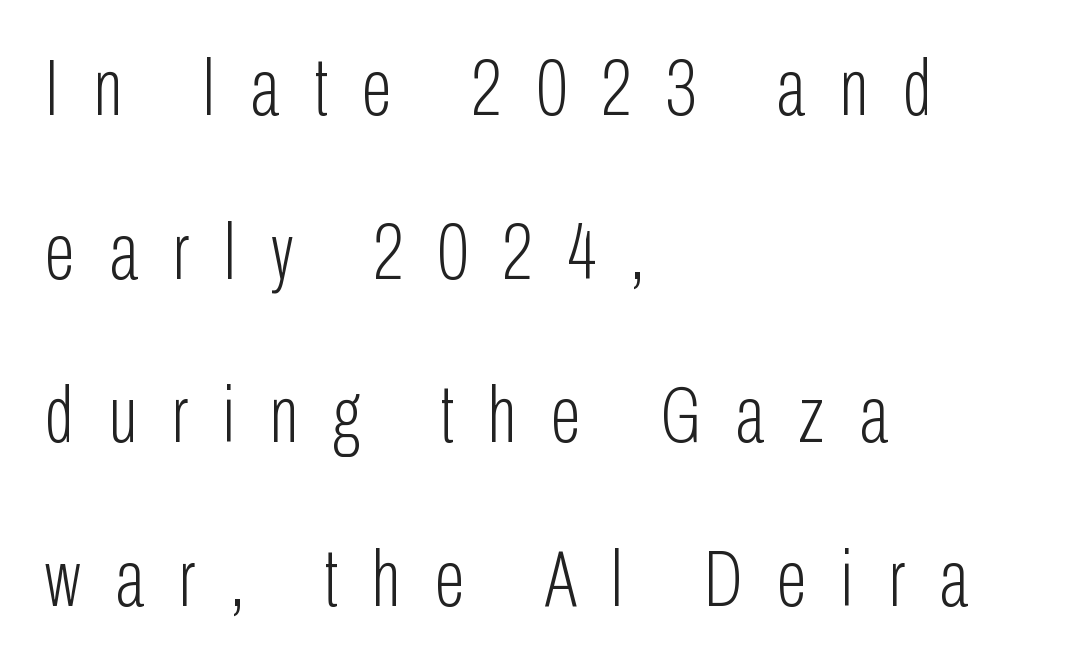
The image shows 79 px light, condensed sans-serif type, upright; set left-aligned, loose line spacing (2.07x), unusually wide letter spacing (+0.44 em), not underlined; low stroke contrast and a medium x-height.
